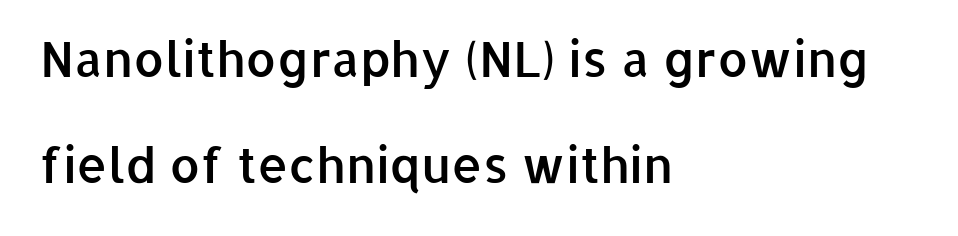
{"serif": "no", "italic": "no", "bold": "semi", "weight": "semibold", "width": "normal", "stroke_contrast": "low", "x_height": "medium", "monospaced": "no", "underline": "no", "align": "left", "line_spacing": "loose", "line_spacing_ratio": 2.16, "letter_spacing": "normal", "letter_spacing_em": 0.0, "glyph_px": 49}
